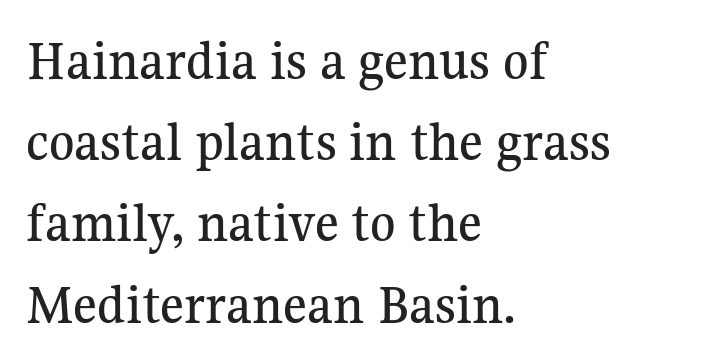
The face used here is seriffed, in the tradition of book romans. The line-height multiplier appears to be the usual default. The axis of the letterforms is exactly vertical. Decoration check: the copy has no underline. Is the letter spacing exaggerated? No — it looks like the ordinary default.
